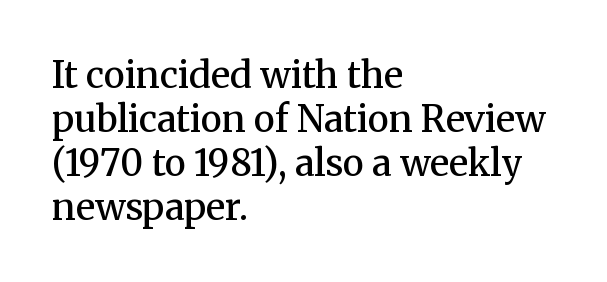
Q: Is the text bold? A: Semi-bold.
Q: Is the text italic (slanted)? A: No, it is upright.
Q: Is the typeface a serif or a sans-serif typeface? A: Serif.
Q: Is the text underlined? A: No.
Q: How is the paragraph aligned? A: Left-aligned.
Q: Is the spacing between letters normal or unusually wide? A: Normal.
Q: Width (condensed, normal, or wide)? A: Normal.
Q: Stroke contrast? A: Medium.
Q: x-height? A: Medium.
Q: Monospaced? A: No.
